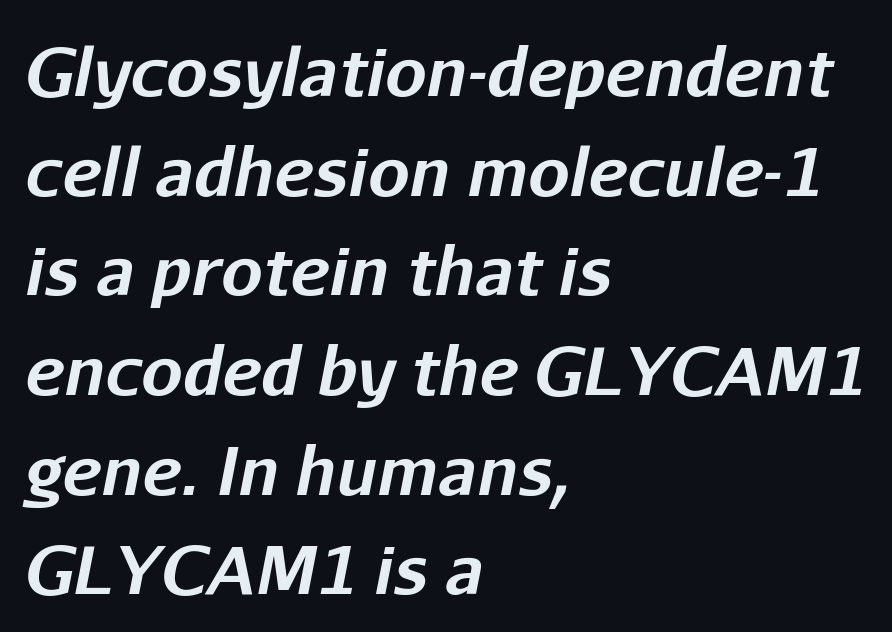
The image shows 66 px bold type, italic (leaning right); set left-aligned, normal line spacing (1.51x), normal letter spacing, not underlined; low stroke contrast and a medium x-height.
